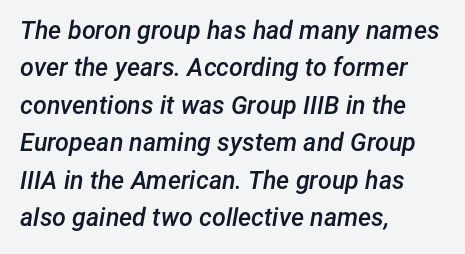
{"italic": "yes", "lean": "right", "slant_degrees": 12, "bold": "semi", "underline": "no", "align": "left", "line_spacing": "normal", "line_spacing_ratio": 1.5, "letter_spacing": "normal", "letter_spacing_em": 0.0, "glyph_px": 25}
